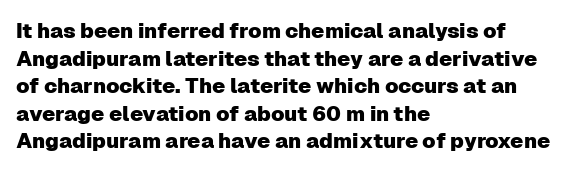
Line starts are locked; line ends wander. Leading matches the norm, producing a regular column. Characters remain perfectly vertical along every line. The area under the type is left untouched. Caption: standard tracking, unaltered.
